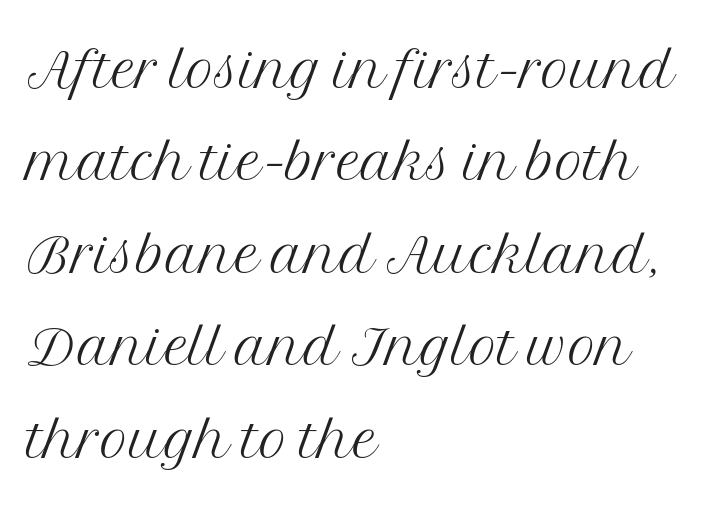
The image shows 77 px light serif type; set left-aligned, line spacing 1.2x, normal letter spacing, not underlined; medium stroke contrast and a medium x-height.
